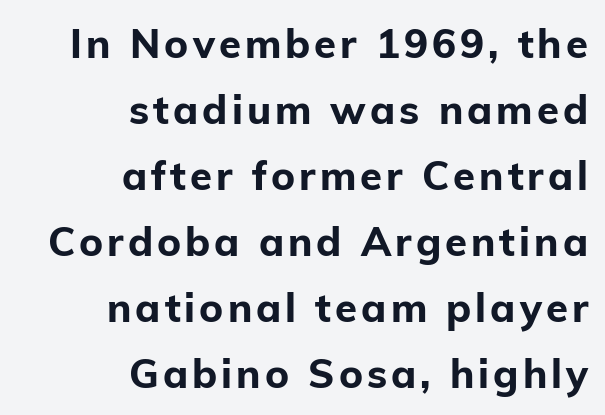
Plenty of ink on the page — the face is bold. The passage shown is typed in a proportional face where columns would drift. Serif or sans? Sans — the stroke terminals are bare. Does the leading feel generous? No, just average.
